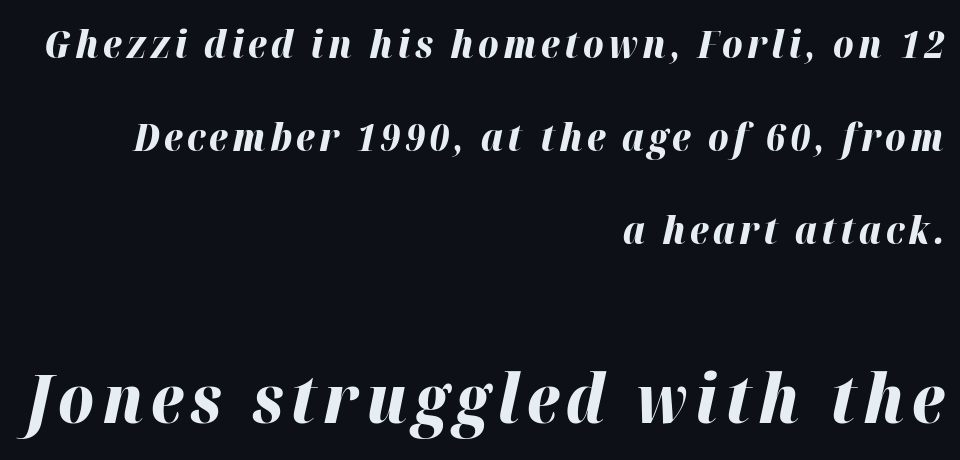
The image shows 68 px bold type, italic (leaning right); set right-aligned, loose line spacing (2.39x), not underlined; the second (bottom) block is 1.74x larger; high stroke contrast and a medium x-height.
